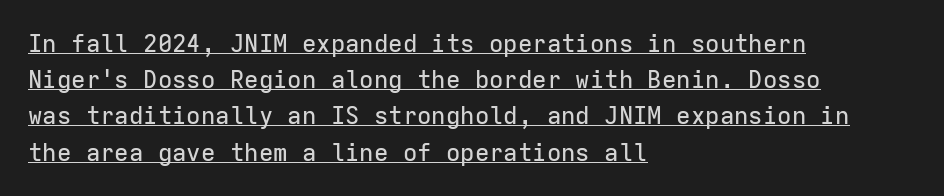
The image shows 24 px text type, upright; set left-aligned, normal line spacing (1.51x), normal letter spacing, underlined.
